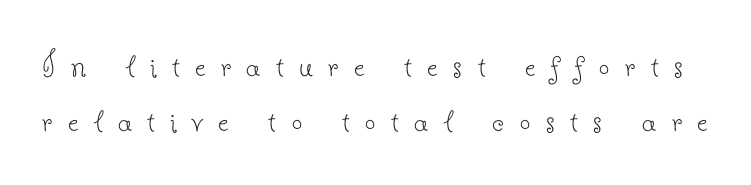
Examine the stroke ends and you'll spot serifs. Each letter keeps its own natural width here, so spacing adapts to shape. Do the letters lean? They stand straight. Regarding leading, the lines here are spaced in the standard way.
